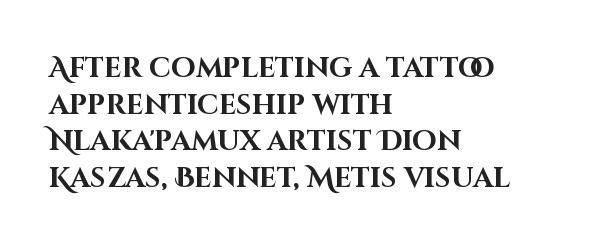
Do the letters lean? They stand straight. A typesetter would call this leading conventional body-copy spacing. A dark, heavy texture on the line: the type is bold. What kind of face is this? One without serifs — a sans.
